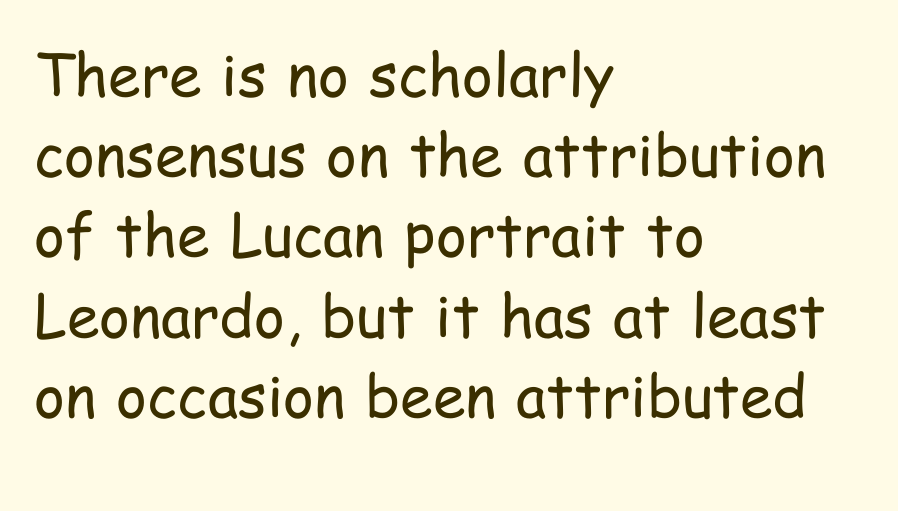
If you drew a ruler down the left edge, every line would touch it. Short note: letters normally spaced. Reading down the column, the eye jumps a familiar distance to each next line. Type style note: lacks serifs. Each letter keeps its own natural width here, so spacing adapts to shape. Underlining? Definitely not there.
